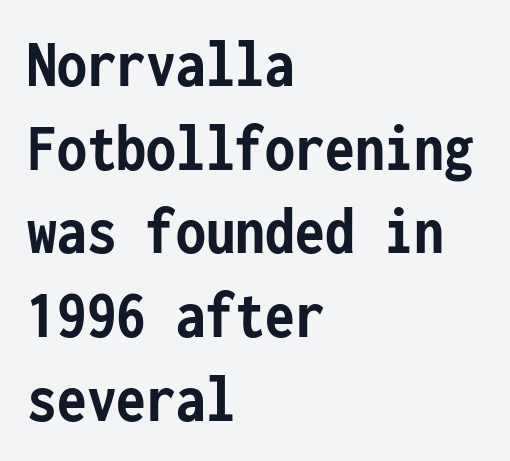
Pretty heavy lettering here — definitely bold. Regarding serifs, this sample does without them. Standard letterfit; no display-style spreading of the glyphs. A classic flush-left, rag-right setting is used for this passage. Rule under the text: the space is simply empty. If you drew a line through each stem, it would be perfectly vertical.
